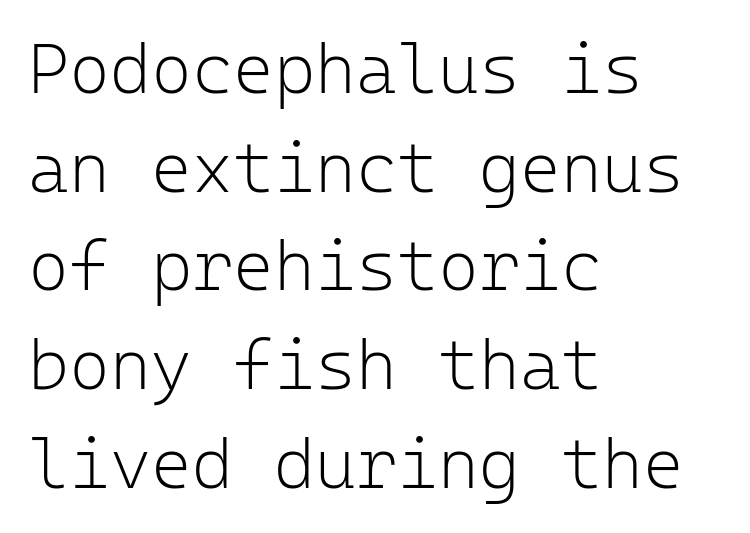
The image shows 70 px light sans-serif type, upright, monospaced; set left-aligned, normal line spacing (1.41x), normal letter spacing, not underlined; low stroke contrast and a medium x-height.
